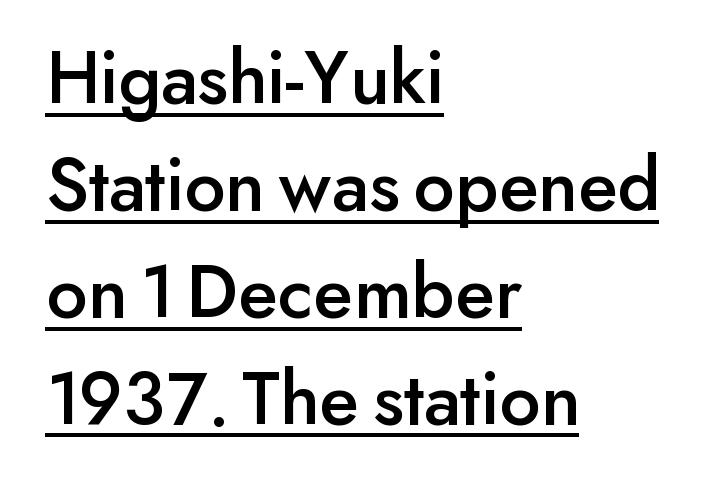
Q: Is the text italic (slanted)? A: No, it is upright.
Q: Is the typeface a serif or a sans-serif typeface? A: Sans-serif.
Q: Is the text underlined? A: Yes.
Q: How is the paragraph aligned? A: Left-aligned.
Q: Is the spacing between letters normal or unusually wide? A: Normal.
Q: Is the spacing between lines tight, normal or loose? A: Normal.
Q: Width (condensed, normal, or wide)? A: Normal.
Q: Stroke contrast? A: Low.
Q: x-height? A: Small.
Q: Monospaced? A: No.
